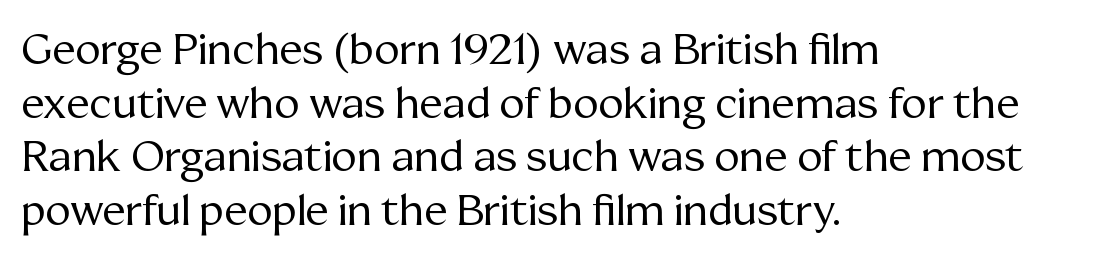
The image shows 43 px regular-weight serif type, upright; set left-aligned, normal line spacing (1.25x), normal letter spacing, not underlined; medium stroke contrast and a medium x-height.
